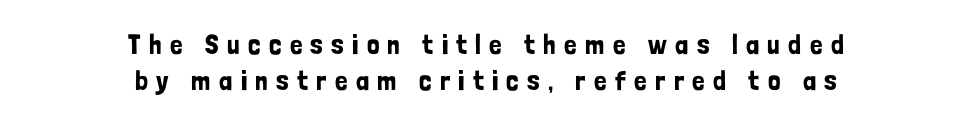
The image shows 28 px condensed sans-serif type, upright; set centered, normal line spacing (1.3x), unusually wide letter spacing (+0.3 em), not underlined; low stroke contrast and a medium x-height.
